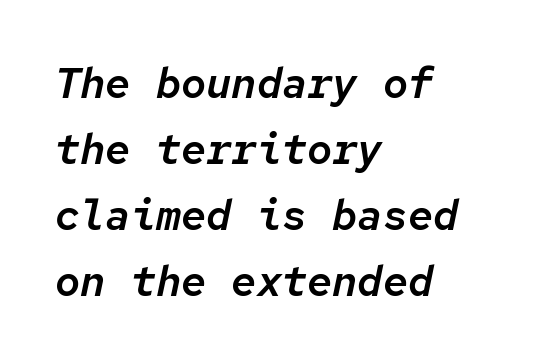
Q: Is the text italic (slanted)? A: Yes, it leans right by about 12 degrees.
Q: Is the text underlined? A: No.
Q: How is the paragraph aligned? A: Left-aligned.
Q: Is the spacing between letters normal or unusually wide? A: Normal.
Q: Is the spacing between lines tight, normal or loose? A: Normal.
Q: Width (condensed, normal, or wide)? A: Normal.
Q: Stroke contrast? A: Low.
Q: x-height? A: Medium.
Q: Monospaced? A: Yes.
